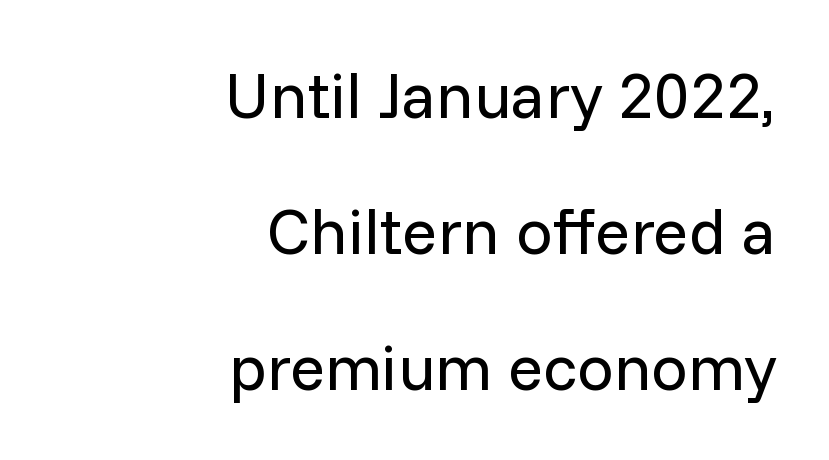
Q: Is the text bold? A: No.
Q: Is the text italic (slanted)? A: No, it is upright.
Q: Is the typeface a serif or a sans-serif typeface? A: Sans-serif.
Q: Is the text underlined? A: No.
Q: How is the paragraph aligned? A: Right-aligned.
Q: Is the spacing between letters normal or unusually wide? A: Normal.
Q: Is the spacing between lines tight, normal or loose? A: Loose.
Q: Width (condensed, normal, or wide)? A: Normal.
Q: Stroke contrast? A: Low.
Q: x-height? A: Medium.
Q: Monospaced? A: No.
